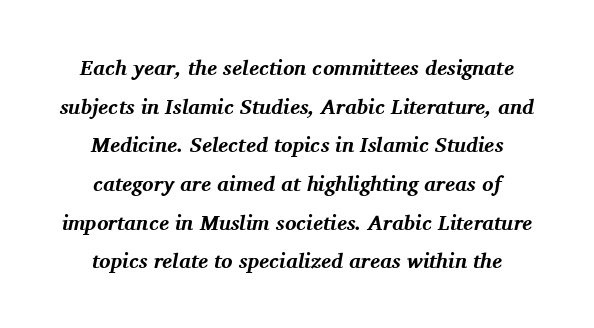
The image shows 21 px bold type, italic (leaning right); set centered, line spacing 1.84x, normal letter spacing, not underlined.
